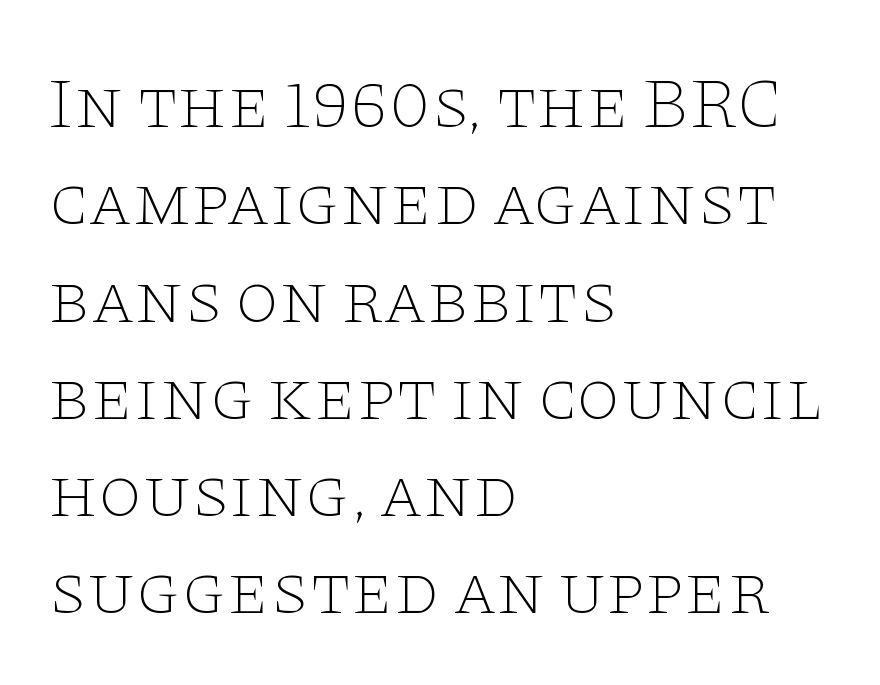
The image shows 71 px thin, wide serif type, upright; set left-aligned, normal line spacing (1.37x), normal letter spacing, not underlined; low stroke contrast and a large x-height.
